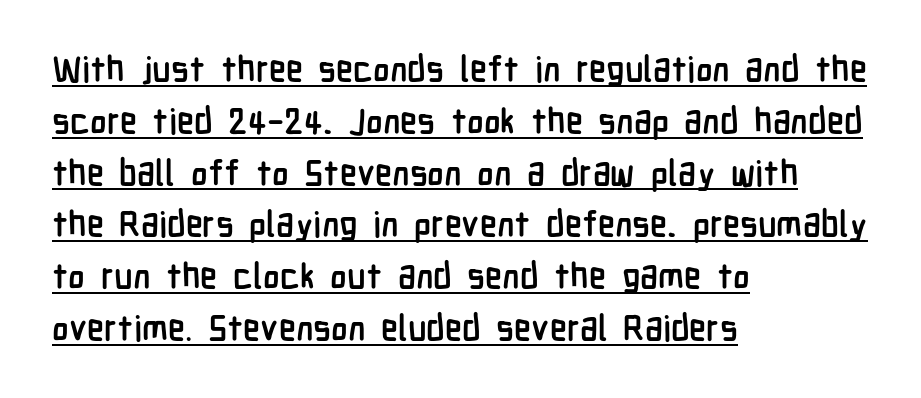
Strong, thick strokes mark this as bold type. Regarding leading, the lines here are spaced in the standard way. Check the space under the baseline: a stroke is drawn there. What kind of face is this? One without serifs — a sans.
